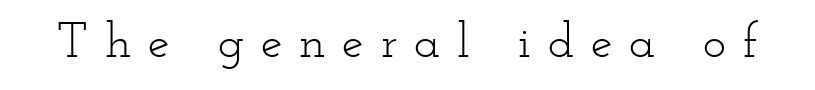
{"serif": "yes", "italic": "no", "bold": "no", "weight": "light", "width": "wide", "stroke_contrast": "low", "x_height": "small", "monospaced": "no", "underline": "no", "letter_spacing": "wide", "letter_spacing_em": 0.34, "glyph_px": 49}
